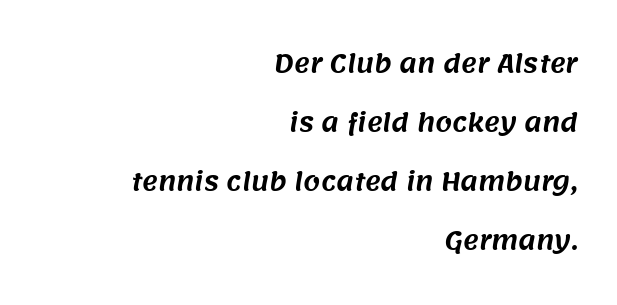
Q: Is the text underlined? A: No.
Q: How is the paragraph aligned? A: Right-aligned.
Q: Is the spacing between letters normal or unusually wide? A: Normal.
Q: Is the spacing between lines tight, normal or loose? A: Loose.
